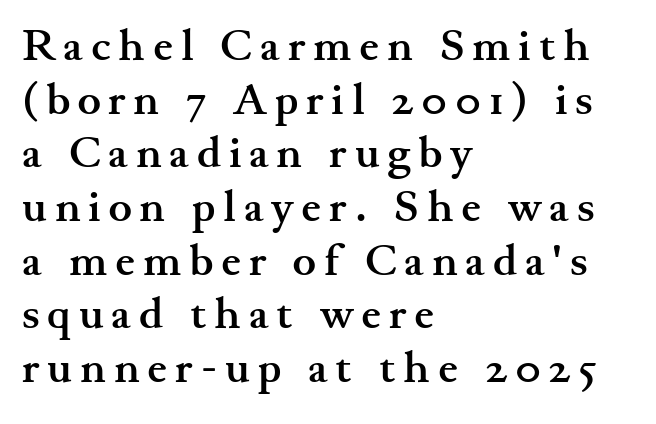
The image shows 44 px semibold, wide serif type, upright; set left-aligned, line spacing 1.22x, not underlined; medium stroke contrast and a small x-height.
